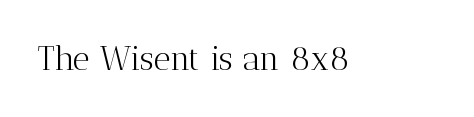
Q: Is the text bold? A: No.
Q: Is the text italic (slanted)? A: No, it is upright.
Q: Is the typeface a serif or a sans-serif typeface? A: Serif.
Q: Is the text underlined? A: No.
Q: Is the spacing between letters normal or unusually wide? A: Normal.
Q: Width (condensed, normal, or wide)? A: Normal.
Q: Stroke contrast? A: Medium.
Q: x-height? A: Medium.
Q: Monospaced? A: No.
